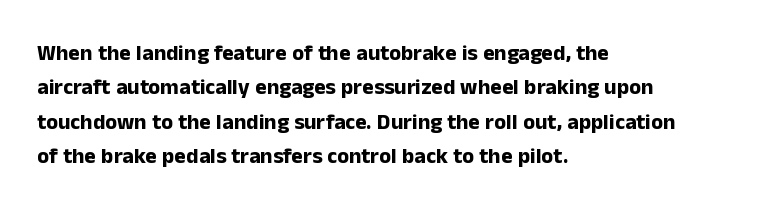
{"italic": "no", "bold": "yes", "underline": "no", "align": "left", "line_spacing": "normal", "line_spacing_ratio": 1.56, "letter_spacing": "normal", "letter_spacing_em": 0.0, "glyph_px": 22}
